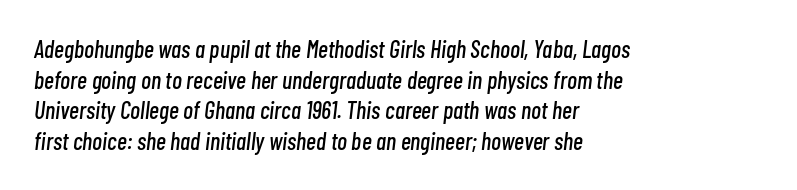
The image shows 24 px text type, italic (leaning right); set left-aligned, normal line spacing (1.28x), normal letter spacing, not underlined.
